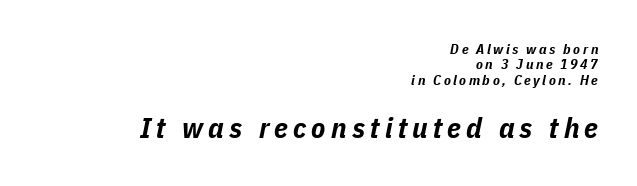
The image shows 29 px bold, condensed type, italic (leaning right); set right-aligned, tight line spacing (1.1x), not underlined; the second (bottom) block is 2.07x larger; low stroke contrast and a medium x-height.
